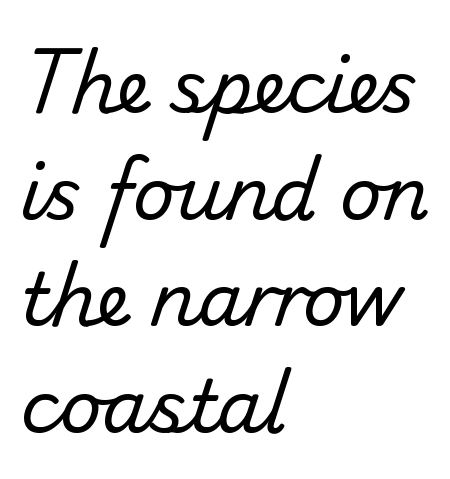
{"serif": "no", "bold": "no", "weight": "regular", "width": "normal", "stroke_contrast": "low", "x_height": "small", "monospaced": "no", "underline": "no", "align": "left", "line_spacing": "normal", "line_spacing_ratio": 1.48, "letter_spacing": "normal", "letter_spacing_em": 0.0, "glyph_px": 72}
